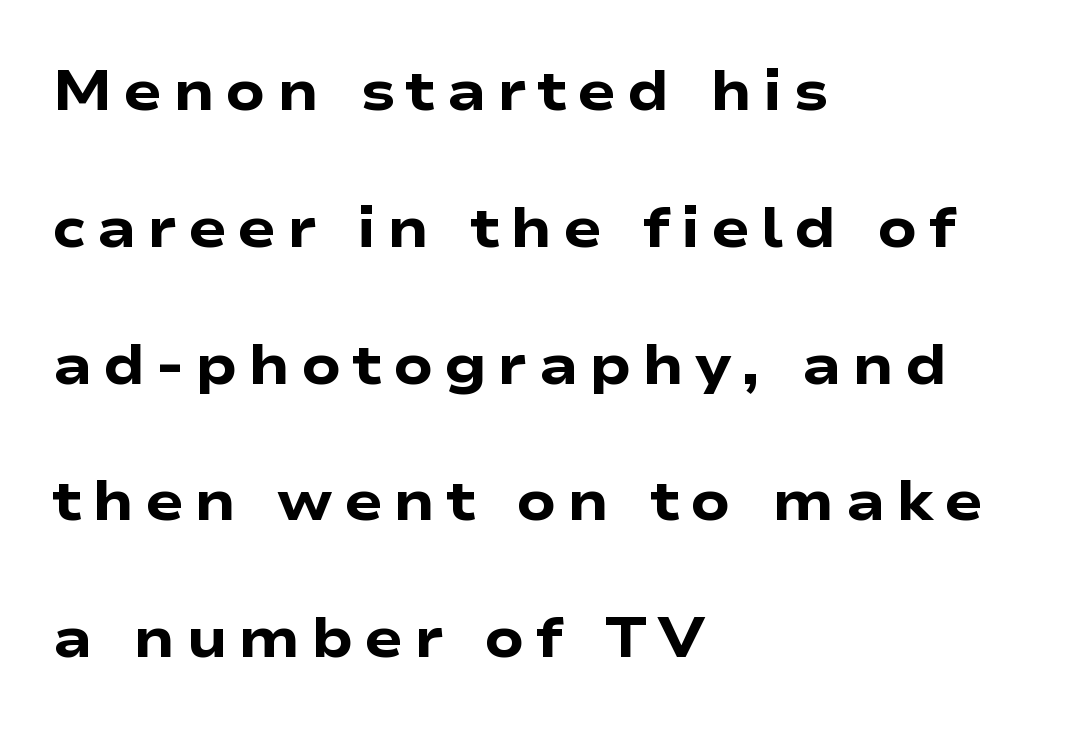
{"serif": "no", "italic": "no", "bold": "yes", "weight": "heavy", "width": "wide", "stroke_contrast": "low", "x_height": "medium", "monospaced": "no", "underline": "no", "align": "left", "line_spacing": "loose", "line_spacing_ratio": 2.4, "glyph_px": 57}
